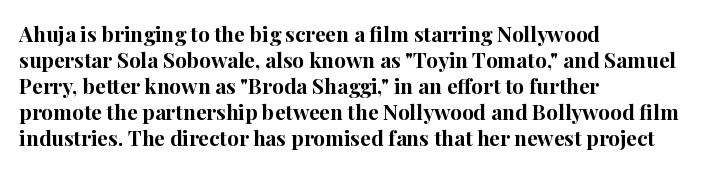
The image shows 21 px bold type, upright; set left-aligned, line spacing 1.24x, normal letter spacing, not underlined.
